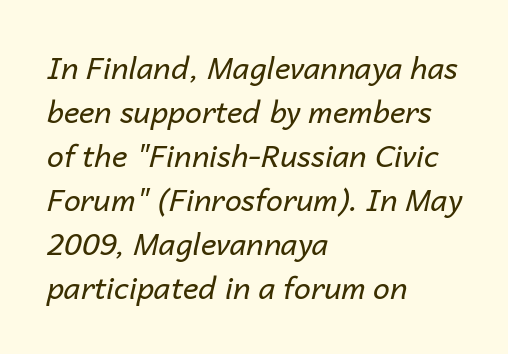
{"italic": "yes", "lean": "right", "slant_degrees": 14, "bold": "no", "weight": "regular", "width": "normal", "stroke_contrast": "low", "x_height": "medium", "monospaced": "no", "underline": "no", "align": "left", "line_spacing": "normal", "line_spacing_ratio": 1.47, "letter_spacing": "normal", "letter_spacing_em": 0.0, "glyph_px": 30}
